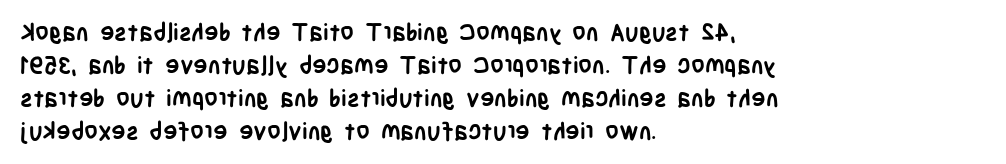
The image shows 24 px bold type, upright; set left-aligned, normal line spacing (1.37x), normal letter spacing, not underlined.
